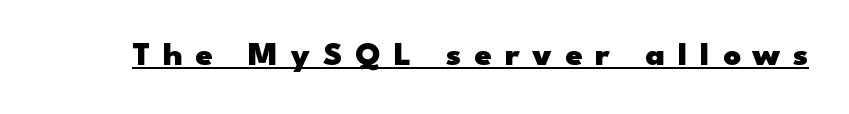
Q: Is the text bold? A: Yes.
Q: Is the text italic (slanted)? A: No, it is upright.
Q: Is the typeface a serif or a sans-serif typeface? A: Sans-serif.
Q: Is the text underlined? A: Yes.
Q: Is the spacing between letters normal or unusually wide? A: Unusually wide.
Q: Width (condensed, normal, or wide)? A: Wide.
Q: Stroke contrast? A: Low.
Q: x-height? A: Small.
Q: Monospaced? A: No.
